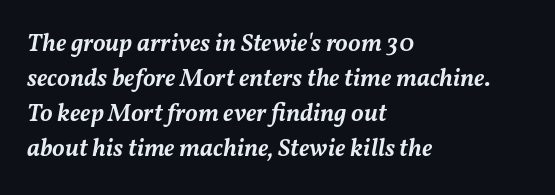
{"italic": "yes", "lean": "right", "slant_degrees": 11, "bold": "semi", "underline": "no", "align": "left", "line_spacing": "normal", "line_spacing_ratio": 1.4, "letter_spacing": "normal", "letter_spacing_em": 0.0, "glyph_px": 25}
